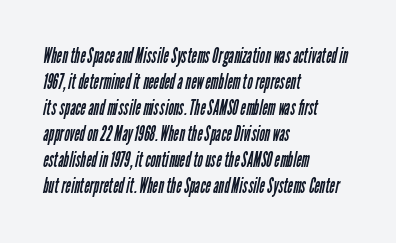
Q: Is the text bold? A: No.
Q: Is the text underlined? A: No.
Q: How is the paragraph aligned? A: Left-aligned.
Q: Is the spacing between letters normal or unusually wide? A: Normal.
